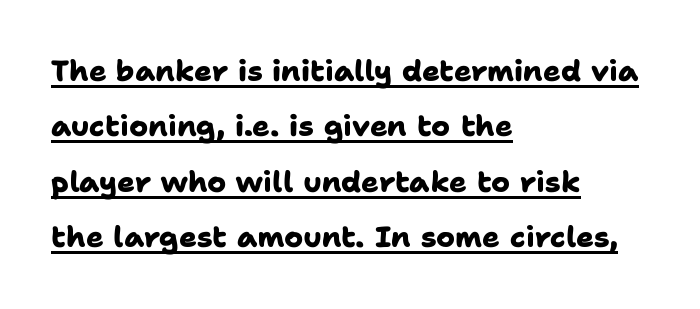
The image shows 29 px heavy sans-serif type; set left-aligned, loose line spacing (1.91x), normal letter spacing, underlined; low stroke contrast and a medium x-height.
